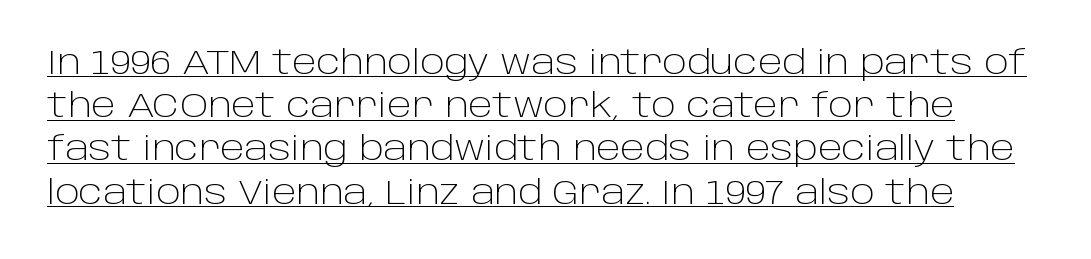
The image shows 33 px light sans-serif type, upright; set normal line spacing (1.31x), normal letter spacing, underlined; low stroke contrast and a large x-height.
